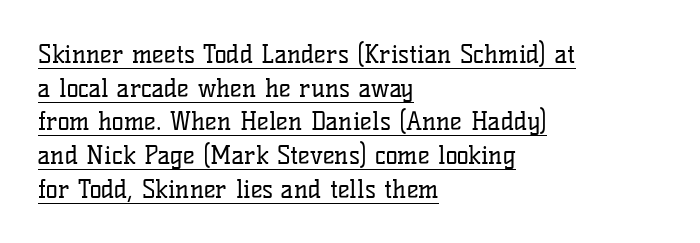
Q: Is the text bold? A: No.
Q: Is the text italic (slanted)? A: No, it is upright.
Q: Is the text underlined? A: Yes.
Q: How is the paragraph aligned? A: Left-aligned.
Q: Is the spacing between letters normal or unusually wide? A: Normal.
Q: Is the spacing between lines tight, normal or loose? A: Normal.
